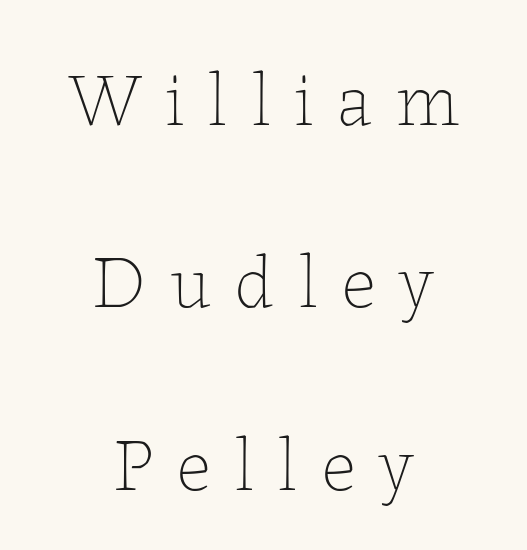
{"italic": "no", "bold": "no", "weight": "thin", "width": "normal", "stroke_contrast": "low", "x_height": "medium", "monospaced": "no", "underline": "no", "align": "center", "line_spacing": "loose", "line_spacing_ratio": 2.4, "letter_spacing": "wide", "letter_spacing_em": 0.3, "glyph_px": 76}
